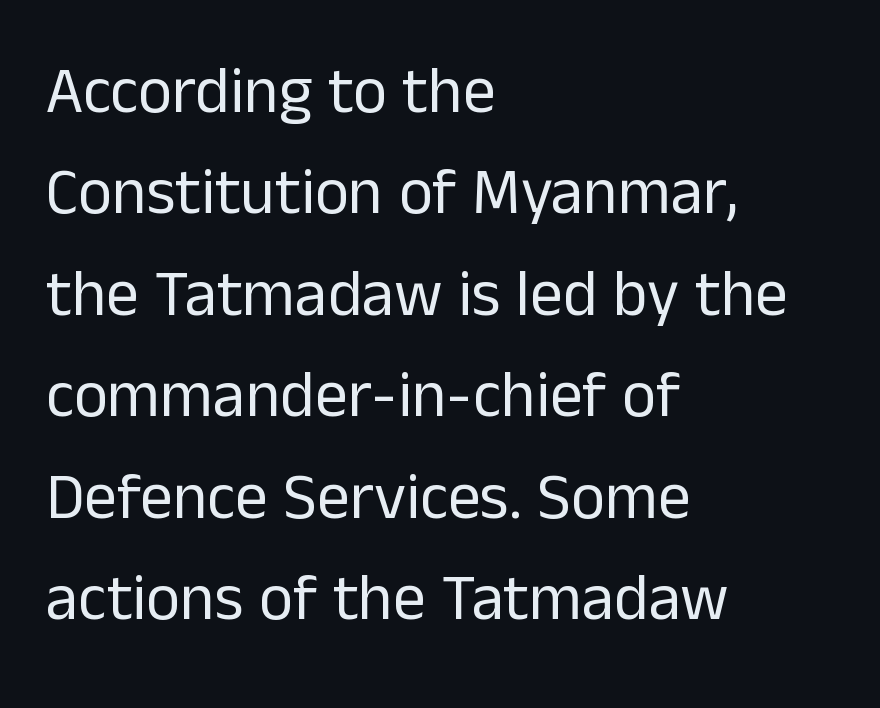
It's the straight-up-and-down kind of type. Check the space under the baseline: it is left empty. The letterforms sit shoulder to shoulder at normal distance. The setting favours the left margin, as ordinary paragraphs usually do.
